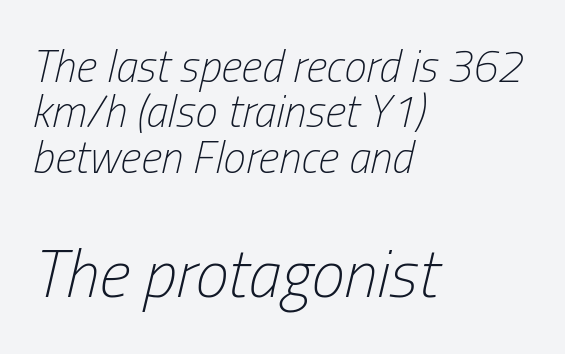
Q: Is the text bold? A: No.
Q: Is the text italic (slanted)? A: Yes, it leans right by about 13 degrees.
Q: Is the text underlined? A: No.
Q: How is the paragraph aligned? A: Left-aligned.
Q: Is the spacing between letters normal or unusually wide? A: Normal.
Q: Is the spacing between lines tight, normal or loose? A: Tight.
Q: Which block of text is set in a larger size, the first (top) or the second (bottom)? A: The second (bottom) one.
Q: Width (condensed, normal, or wide)? A: Condensed.
Q: Stroke contrast? A: Low.
Q: x-height? A: Medium.
Q: Monospaced? A: No.
